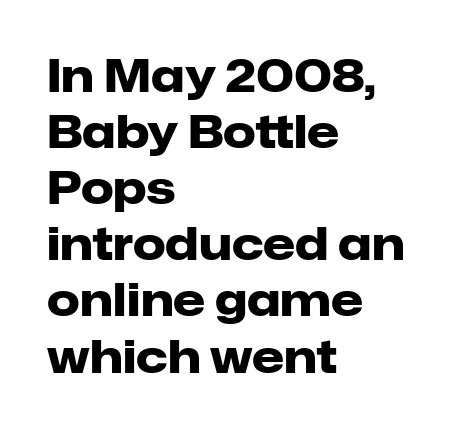
{"serif": "no", "italic": "no", "bold": "yes", "weight": "heavy", "width": "normal", "stroke_contrast": "low", "x_height": "medium", "monospaced": "no", "underline": "no", "align": "left", "line_spacing_ratio": 1.22, "letter_spacing": "normal", "letter_spacing_em": 0.0, "glyph_px": 46}
